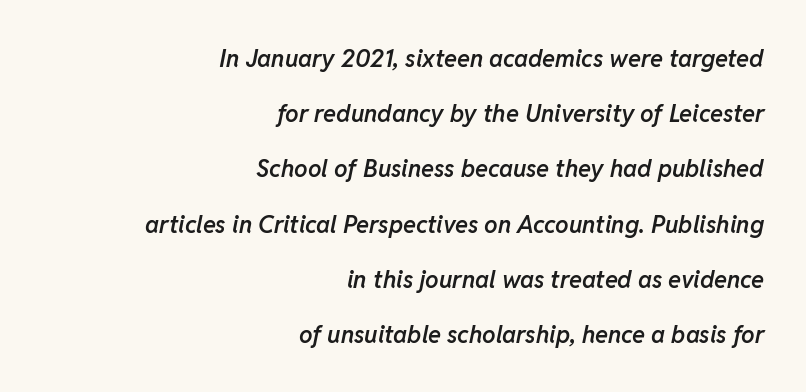
The image shows 24 px text type, italic (leaning right); set right-aligned, loose line spacing (2.3x), normal letter spacing, not underlined.
